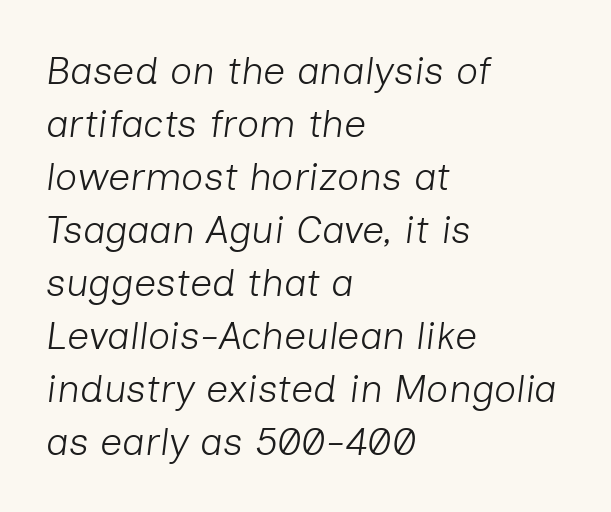
The letters advance in unequal steps, a hallmark of proportional type. Reading down the column, the eye jumps a familiar distance to each next line. This is not heavy type; no bold has been used. Descender tails drop into unmarked territory. This rendering uses left alignment, leaving the right contour irregular.
